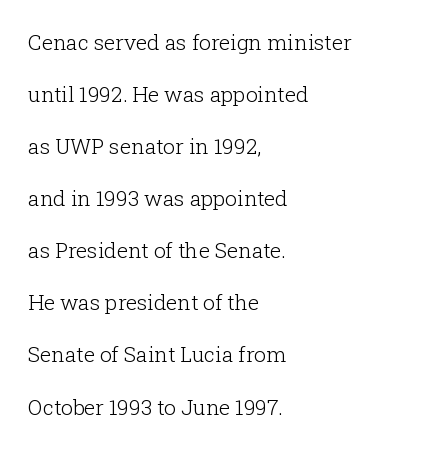
{"italic": "no", "bold": "no", "underline": "no", "align": "left", "line_spacing": "loose", "line_spacing_ratio": 2.48, "letter_spacing": "normal", "letter_spacing_em": 0.0, "glyph_px": 21}
